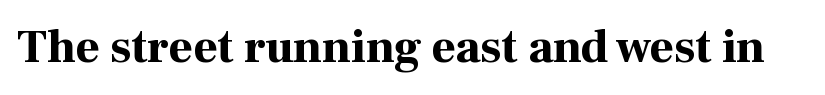
The letters advance in unequal steps, a hallmark of proportional type. Descenders are the only things crossing below the line. Glyph-to-glyph distance matches everyday printed text. You can tell from the footed stems that serif type was used. Look at the stroke-to-counter ratio: heavy, a bold.
